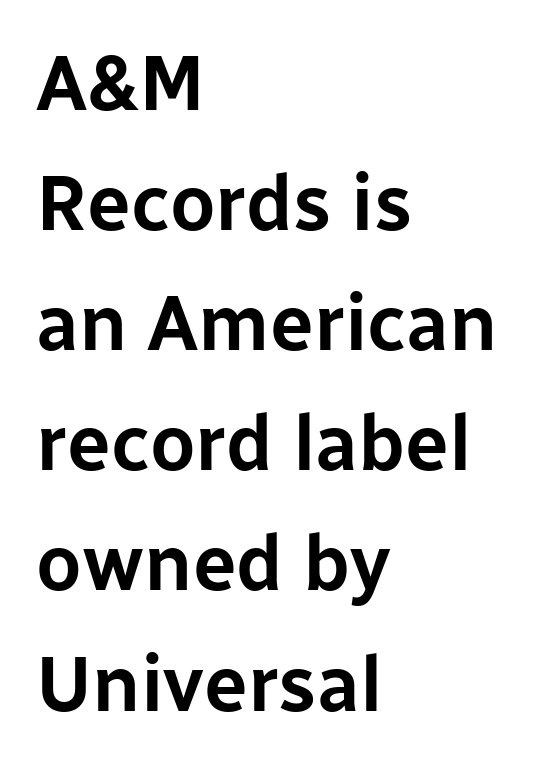
The image shows 78 px sans-serif type, upright; set left-aligned, normal line spacing (1.54x), normal letter spacing, not underlined; low stroke contrast and a medium x-height.
